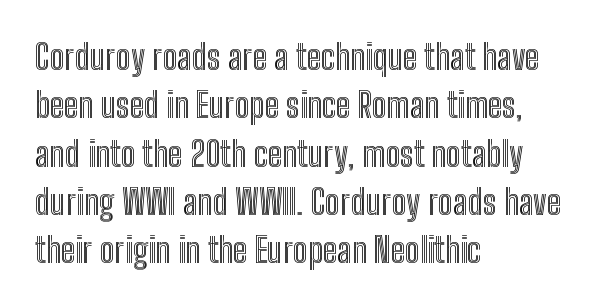
In terms of posture, this sample is upright. The passage shown stacks its lines at a standard gap. The horizontal fit of the characters is conventional and even. Check under the words: just untouched page. Leftover space on each line is placed entirely after the last word. The letters advance in unequal steps, a hallmark of proportional type.
